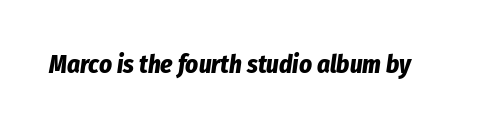
A typesetter would mark this as italic. In terms of letterspacing, this is plain default setting. Heavy, bold letterforms. Honestly, there is no underline to notice here at all.
